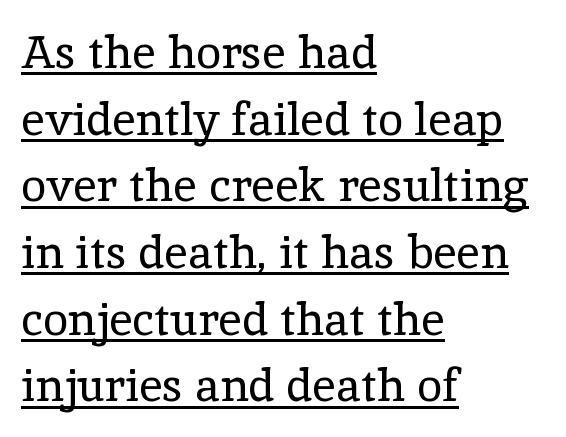
Q: Is the text bold? A: No.
Q: Is the text italic (slanted)? A: No, it is upright.
Q: Is the typeface a serif or a sans-serif typeface? A: Serif.
Q: Is the text underlined? A: Yes.
Q: How is the paragraph aligned? A: Left-aligned.
Q: Is the spacing between letters normal or unusually wide? A: Normal.
Q: Is the spacing between lines tight, normal or loose? A: Normal.
Q: Width (condensed, normal, or wide)? A: Normal.
Q: x-height? A: Medium.
Q: Monospaced? A: No.
